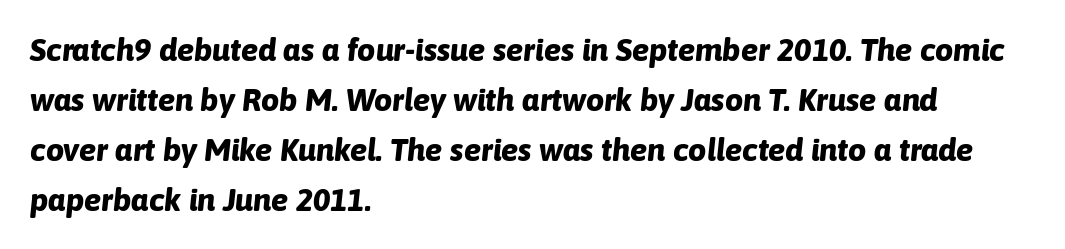
{"italic": "yes", "lean": "right", "slant_degrees": 6, "bold": "yes", "weight": "bold", "width": "normal", "stroke_contrast": "low", "x_height": "medium", "monospaced": "no", "underline": "no", "align": "left", "line_spacing": "normal", "line_spacing_ratio": 1.56, "letter_spacing": "normal", "letter_spacing_em": 0.0, "glyph_px": 32}
